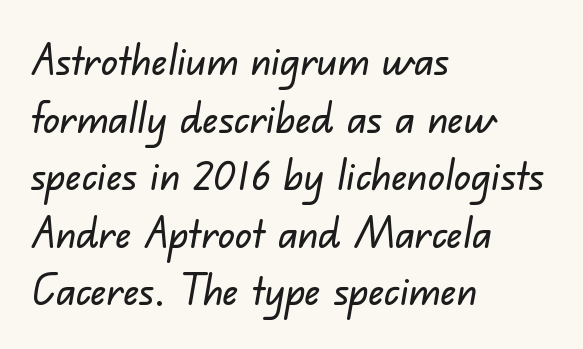
{"serif": "no", "width": "normal", "stroke_contrast": "low", "x_height": "small", "monospaced": "no", "underline": "no", "align": "left", "line_spacing": "normal", "line_spacing_ratio": 1.37, "letter_spacing": "normal", "letter_spacing_em": 0.0, "glyph_px": 42}
